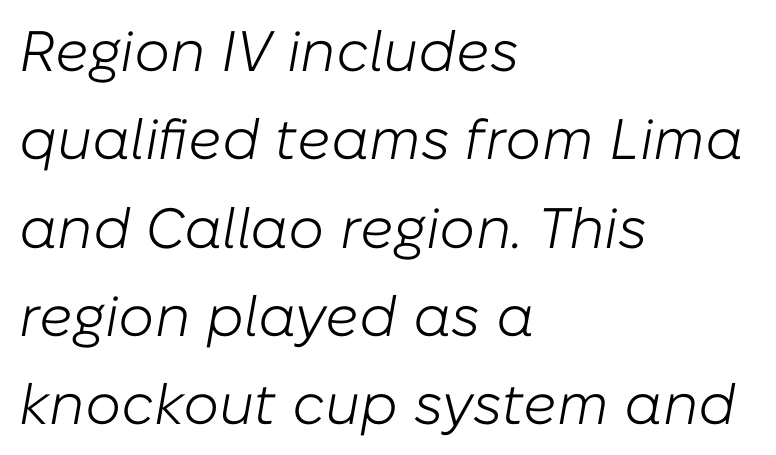
The image shows 57 px light type, italic (leaning right); set left-aligned, normal line spacing (1.55x), normal letter spacing, not underlined; low stroke contrast and a medium x-height.
